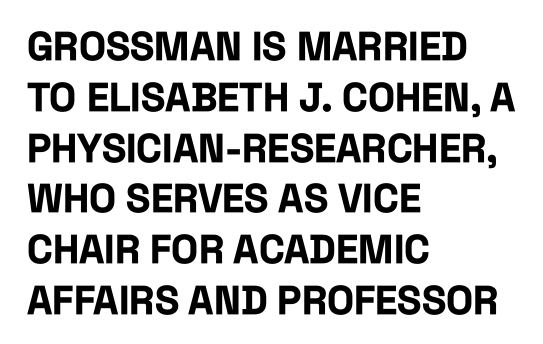
Rule under the text: the space is simply empty. Teacher's note: observe the even left margin — that is flush-left alignment. The passage shown is emphatically bold. Evenly set lines give the paragraph a standard silhouette. Is the letter spacing exaggerated? No — it looks like the ordinary default.
